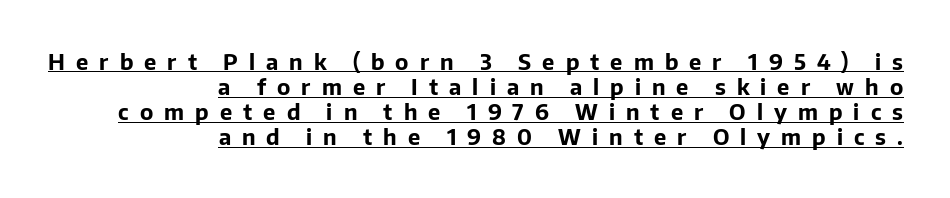
{"italic": "no", "bold": "yes", "underline": "yes", "align": "right", "line_spacing": "tight", "line_spacing_ratio": 1.14, "letter_spacing": "wide", "letter_spacing_em": 0.5, "glyph_px": 22}
